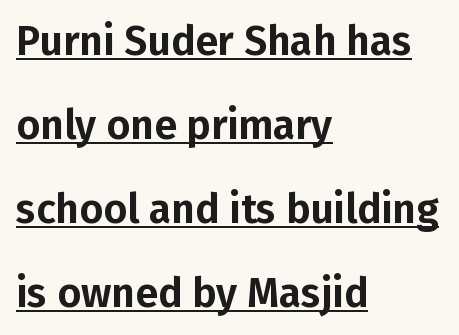
Q: Is the text italic (slanted)? A: No, it is upright.
Q: Is the typeface a serif or a sans-serif typeface? A: Sans-serif.
Q: Is the text underlined? A: Yes.
Q: How is the paragraph aligned? A: Left-aligned.
Q: Is the spacing between letters normal or unusually wide? A: Normal.
Q: Is the spacing between lines tight, normal or loose? A: Loose.
Q: Width (condensed, normal, or wide)? A: Normal.
Q: Stroke contrast? A: Low.
Q: x-height? A: Medium.
Q: Monospaced? A: No.
